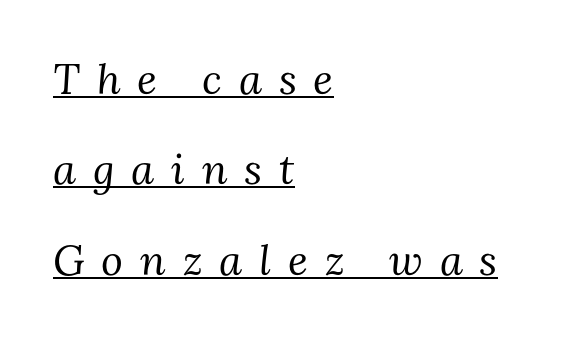
The image shows 42 px regular-weight serif type, italic (leaning right); set left-aligned, loose line spacing (2.15x), unusually wide letter spacing (+0.4 em), underlined; medium stroke contrast and a medium x-height.
